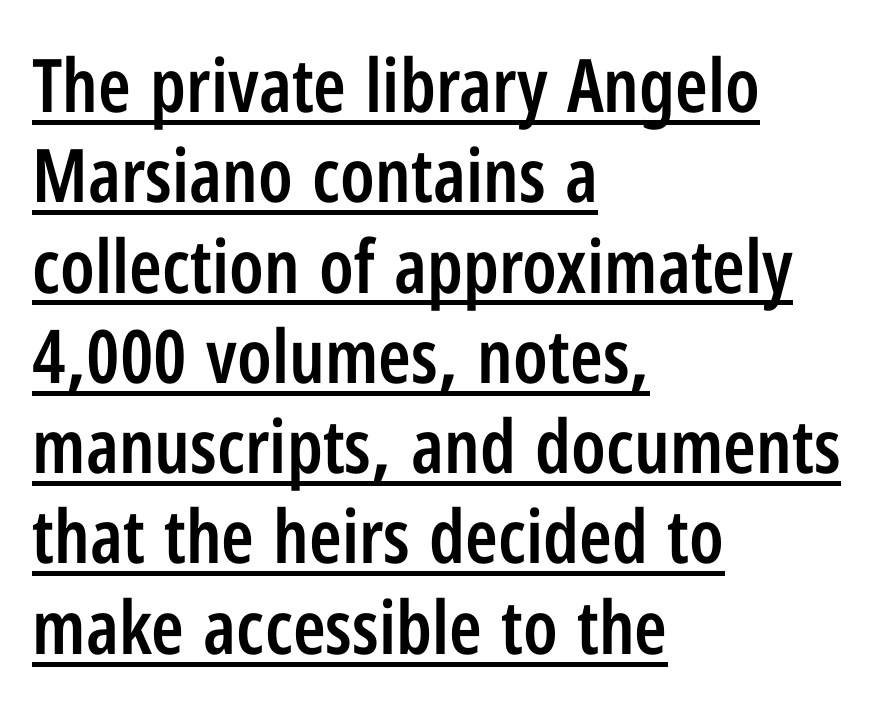
The image shows 74 px semibold, condensed sans-serif type, upright; set left-aligned, line spacing 1.22x, normal letter spacing, underlined; low stroke contrast and a medium x-height.
